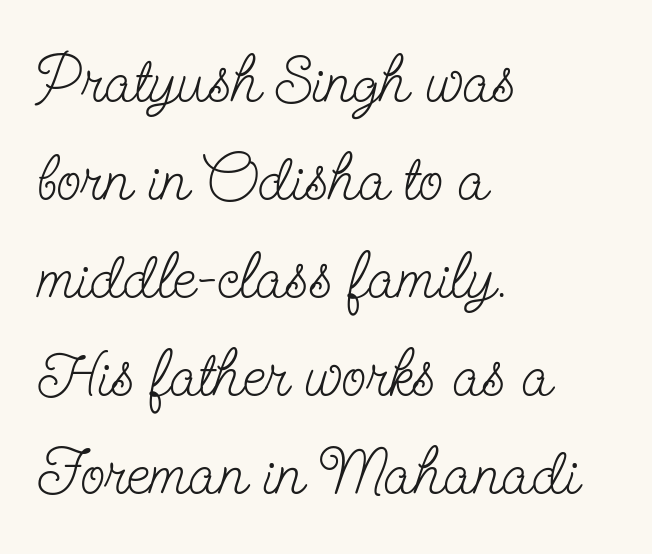
Q: Is the text bold? A: No.
Q: Is the text italic (slanted)? A: Yes.
Q: Is the typeface a serif or a sans-serif typeface? A: Serif.
Q: Is the text underlined? A: No.
Q: How is the paragraph aligned? A: Left-aligned.
Q: Is the spacing between letters normal or unusually wide? A: Normal.
Q: Is the spacing between lines tight, normal or loose? A: Normal.
Q: Width (condensed, normal, or wide)? A: Condensed.
Q: Stroke contrast? A: Low.
Q: x-height? A: Small.
Q: Monospaced? A: No.
